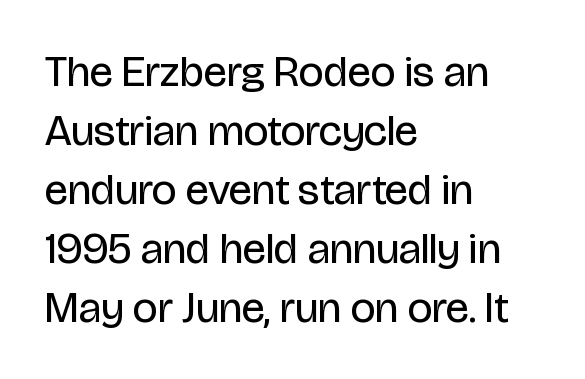
{"serif": "no", "italic": "no", "bold": "no", "weight": "regular", "width": "condensed", "stroke_contrast": "low", "x_height": "large", "monospaced": "no", "underline": "no", "align": "left", "line_spacing": "normal", "line_spacing_ratio": 1.34, "letter_spacing": "normal", "letter_spacing_em": 0.0, "glyph_px": 44}
